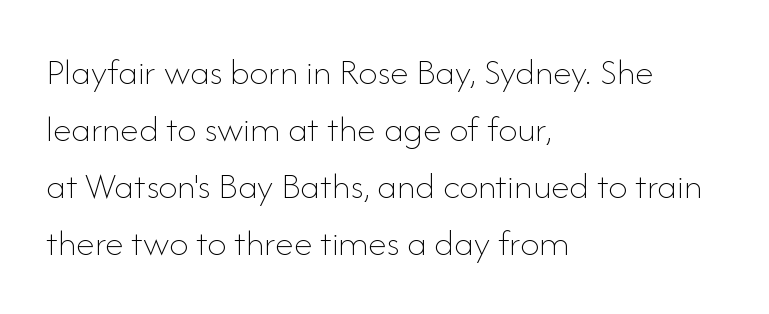
Q: Is the text bold? A: No.
Q: Is the text italic (slanted)? A: No, it is upright.
Q: Is the text underlined? A: No.
Q: How is the paragraph aligned? A: Left-aligned.
Q: Is the spacing between letters normal or unusually wide? A: Normal.
Q: Is the spacing between lines tight, normal or loose? A: Normal.
Q: Width (condensed, normal, or wide)? A: Normal.
Q: Stroke contrast? A: Low.
Q: x-height? A: Small.
Q: Monospaced? A: No.
